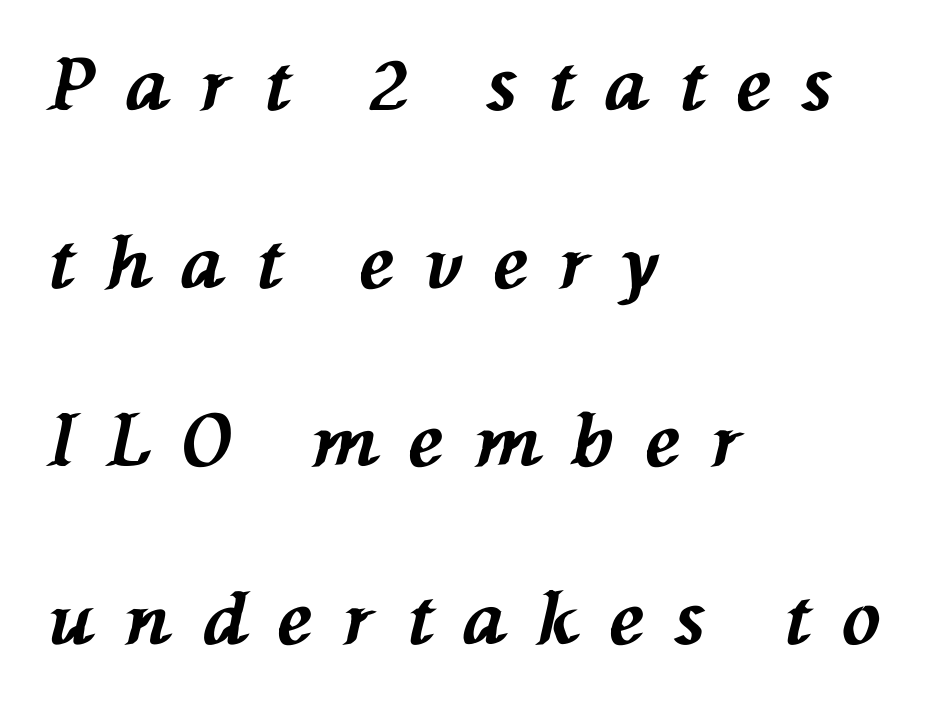
Q: Is the text bold? A: Yes.
Q: Is the text italic (slanted)? A: Yes, it leans left by about 76 degrees.
Q: Is the text underlined? A: No.
Q: How is the paragraph aligned? A: Left-aligned.
Q: Is the spacing between letters normal or unusually wide? A: Unusually wide.
Q: Is the spacing between lines tight, normal or loose? A: Loose.
Q: Width (condensed, normal, or wide)? A: Normal.
Q: Stroke contrast? A: Medium.
Q: x-height? A: Medium.
Q: Monospaced? A: No.
